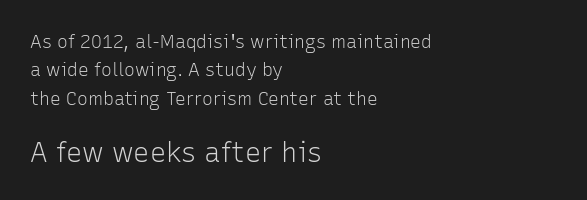
Q: Is the text bold? A: No.
Q: Is the text italic (slanted)? A: No, it is upright.
Q: Is the text underlined? A: No.
Q: How is the paragraph aligned? A: Left-aligned.
Q: Is the spacing between letters normal or unusually wide? A: Normal.
Q: Is the spacing between lines tight, normal or loose? A: Normal.
Q: Which block of text is set in a larger size, the first (top) or the second (bottom)? A: The second (bottom) one.
